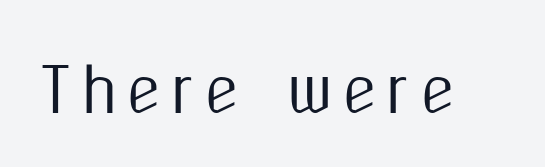
{"serif": "no", "italic": "no", "width": "condensed", "stroke_contrast": "medium", "x_height": "medium", "monospaced": "no", "underline": "no", "glyph_px": 62}
